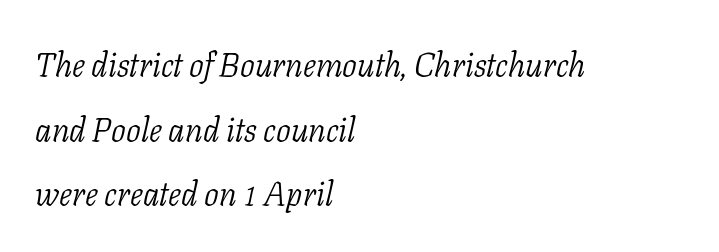
Q: Is the text bold? A: No.
Q: Is the text italic (slanted)? A: Yes, it leans right by about 11 degrees.
Q: Is the typeface a serif or a sans-serif typeface? A: Serif.
Q: Is the text underlined? A: No.
Q: How is the paragraph aligned? A: Left-aligned.
Q: Is the spacing between letters normal or unusually wide? A: Normal.
Q: Is the spacing between lines tight, normal or loose? A: Loose.
Q: Width (condensed, normal, or wide)? A: Normal.
Q: Stroke contrast? A: Low.
Q: x-height? A: Medium.
Q: Monospaced? A: No.
